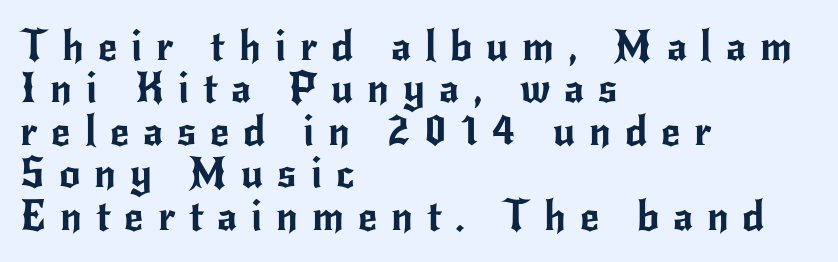
Quick note: not italic, upright. Do the characters align in a grid? No, the font is proportional. Very little white space separates one row of letters from the next. The ragged edge is on the right, which tells us the setting is flush left. These lines are composed in type without serifs.
